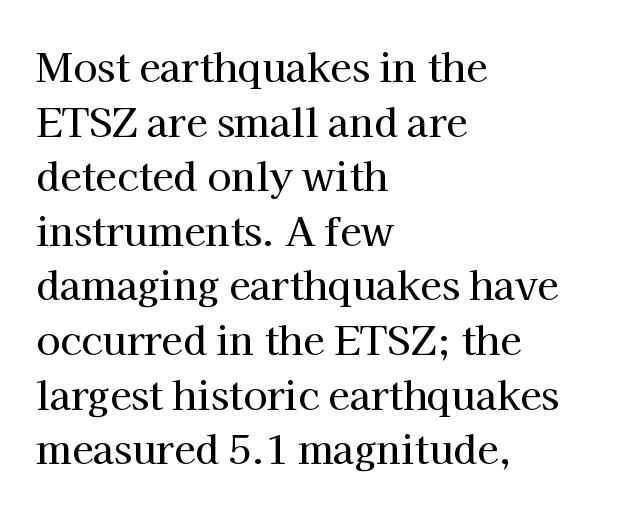
The image shows 39 px serif type, upright; set left-aligned, normal line spacing (1.4x), normal letter spacing, not underlined; high stroke contrast and a medium x-height.
